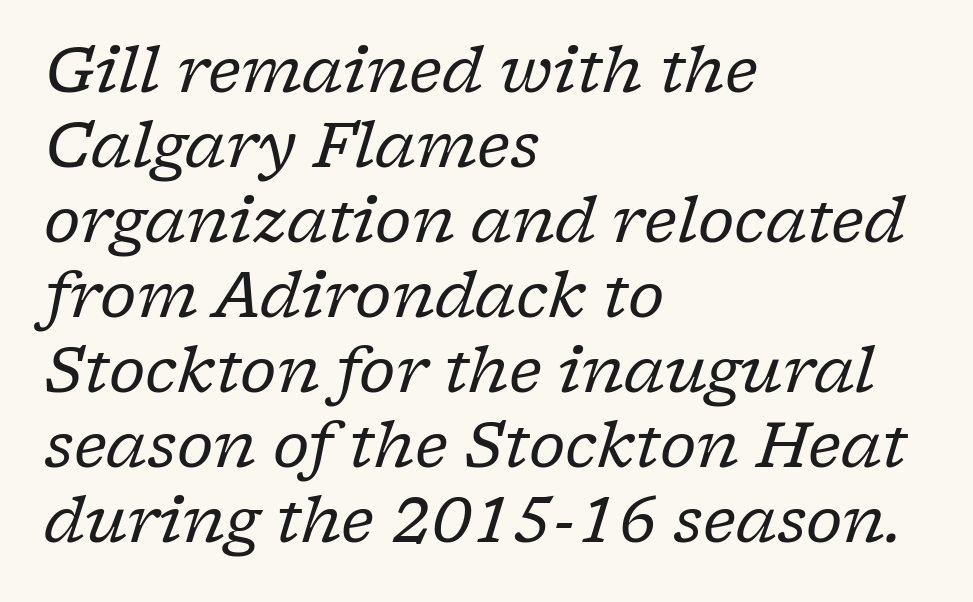
The image shows 62 px regular-weight serif type, italic (leaning right); set left-aligned, line spacing 1.21x, normal letter spacing, not underlined; low stroke contrast and a medium x-height.
